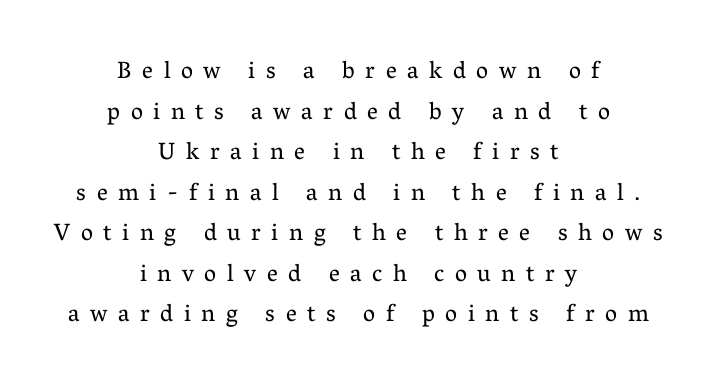
The image shows 24 px text type, upright; set centered, normal line spacing (1.69x), unusually wide letter spacing (+0.44 em), not underlined.
